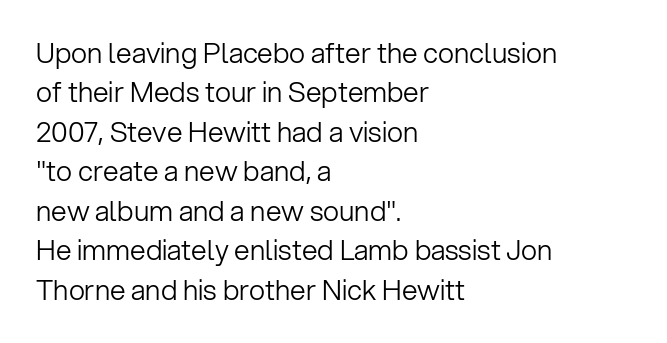
{"serif": "no", "italic": "no", "bold": "no", "weight": "light", "width": "normal", "stroke_contrast": "low", "x_height": "medium", "monospaced": "no", "underline": "no", "align": "left", "line_spacing": "normal", "line_spacing_ratio": 1.41, "letter_spacing": "normal", "letter_spacing_em": 0.0, "glyph_px": 28}
